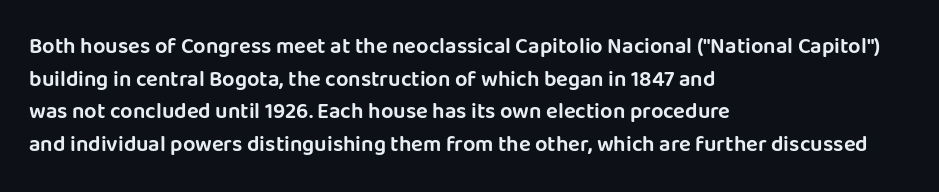
The string is rendered with underlining switched off. Successive baselines arrive at the customary interval. The paragraph shown leans on its left margin. Do the letters lean? They stand straight. The passage shown has conventional tracking throughout.
